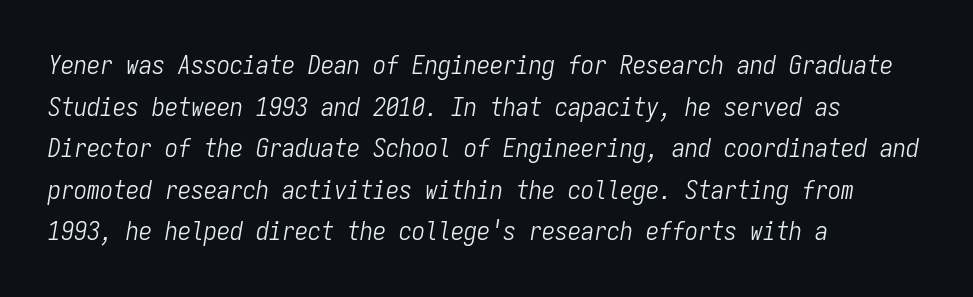
The image shows 26 px text type, italic (leaning right); set left-aligned, normal line spacing (1.6x), normal letter spacing, not underlined.
